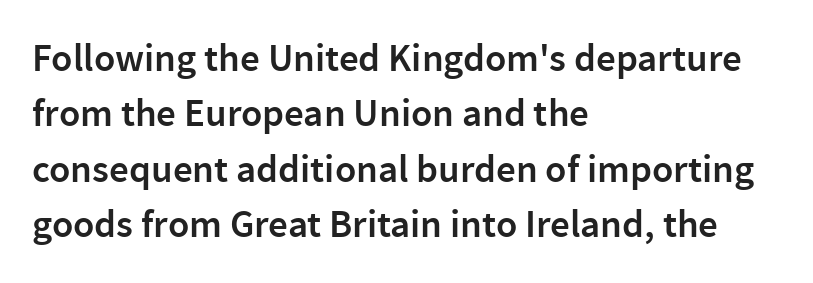
The image shows 39 px semibold sans-serif type, upright; set left-aligned, normal line spacing (1.42x), normal letter spacing, not underlined; low stroke contrast and a medium x-height.
